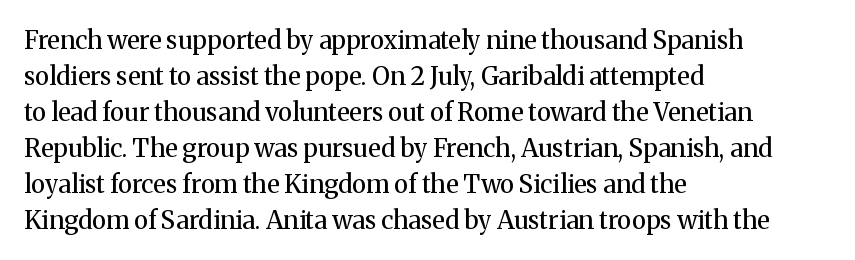
The image shows 25 px text type, upright; set left-aligned, normal line spacing (1.44x), normal letter spacing, not underlined.
